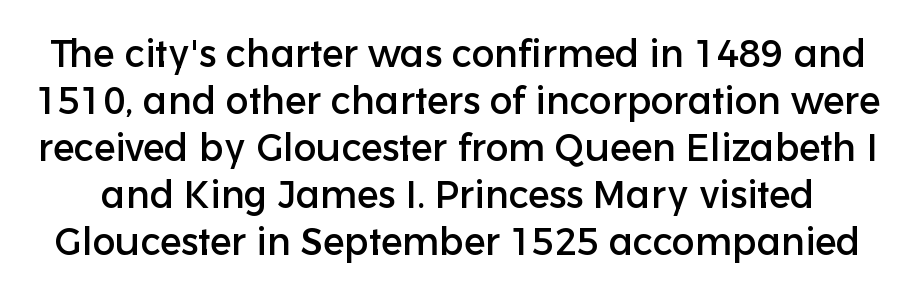
Q: Is the text italic (slanted)? A: No, it is upright.
Q: Is the typeface a serif or a sans-serif typeface? A: Sans-serif.
Q: Is the text underlined? A: No.
Q: Is the spacing between letters normal or unusually wide? A: Normal.
Q: Width (condensed, normal, or wide)? A: Normal.
Q: Stroke contrast? A: Low.
Q: x-height? A: Medium.
Q: Monospaced? A: No.
